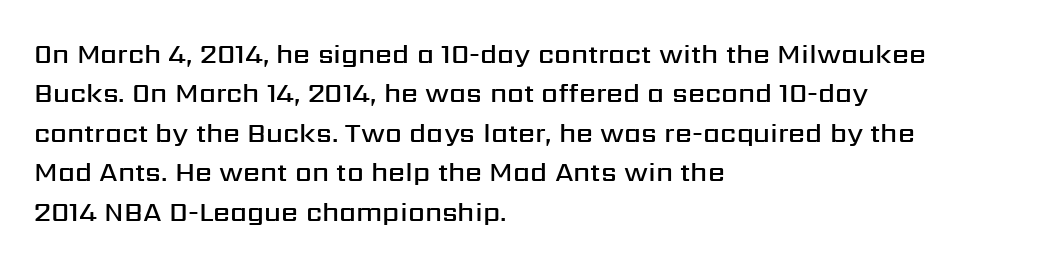
The line texture is even and compact thanks to regular tracking. The vertical gap from one line to the next is medium. It's the straight-up-and-down kind of type. I'd describe the lettering as semibold — firm but not a full bold. Layout note: lines flush left. Words float on clear page, feet unadorned.
